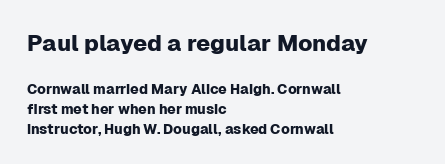
Nobody touched the tracking dial on this one. The designer gave the opening block more size than the closing block. These lines are set flush left with a ragged right edge. Any mark beneath the type? The region is blank.
